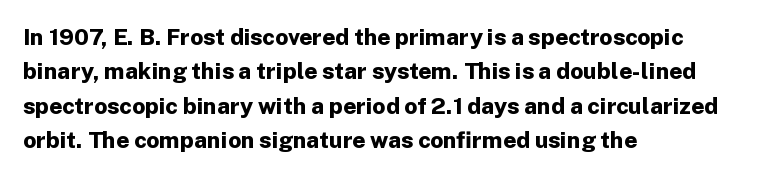
The image shows 23 px bold type, upright; set left-aligned, normal line spacing (1.5x), normal letter spacing, not underlined.
